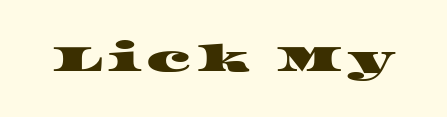
{"serif": "yes", "width": "wide", "stroke_contrast": "high", "x_height": "large", "monospaced": "no", "underline": "no", "glyph_px": 37}
